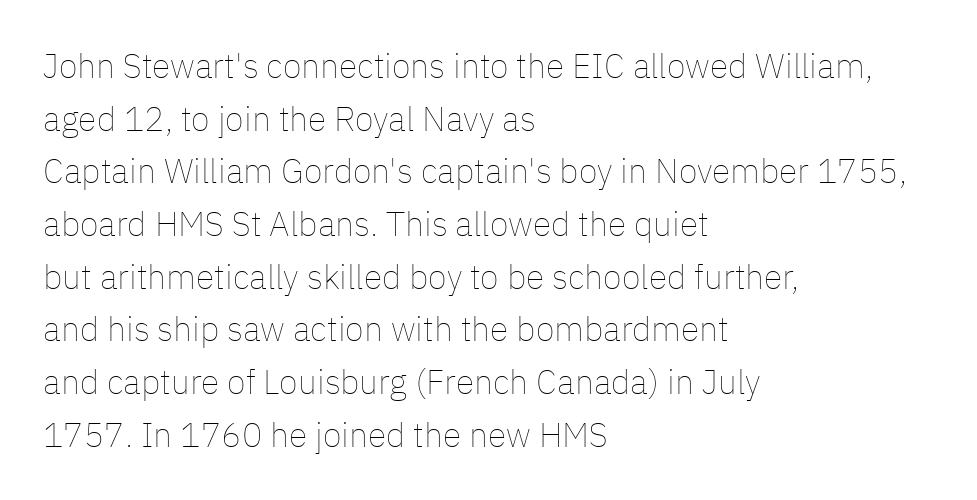
{"italic": "no", "bold": "no", "weight": "thin", "width": "normal", "stroke_contrast": "low", "x_height": "medium", "monospaced": "no", "underline": "no", "align": "left", "line_spacing": "normal", "line_spacing_ratio": 1.55, "letter_spacing": "normal", "letter_spacing_em": 0.0, "glyph_px": 34}
